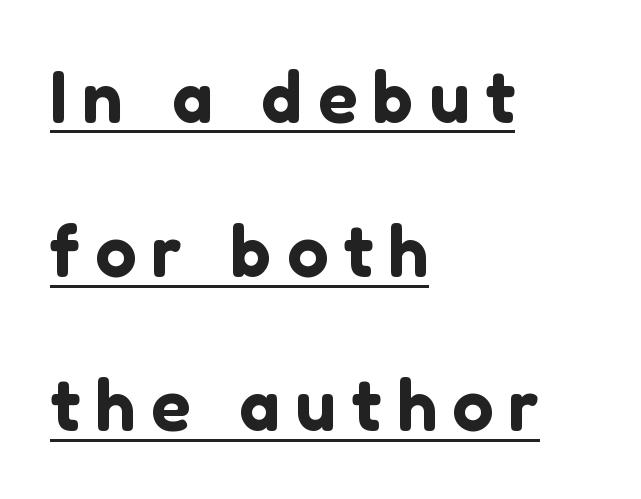
The image shows 73 px sans-serif type, upright; set left-aligned, loose line spacing (2.11x), unusually wide letter spacing (+0.21 em), underlined; low stroke contrast and a medium x-height.
